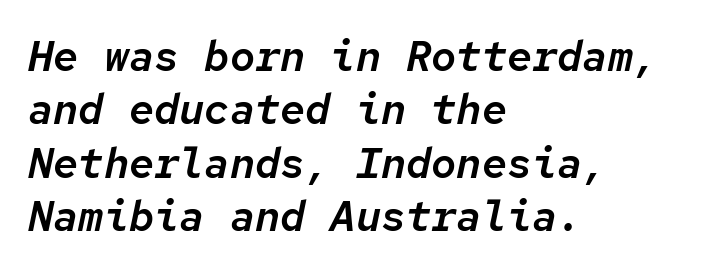
The gap between lines stays unmarked. Is the type slanted? Yes — the strokes lean at a clear angle. Note the uniform advance width — an 'i' takes as much space as an 'm'. Leftover space on each line is placed entirely after the last word.
